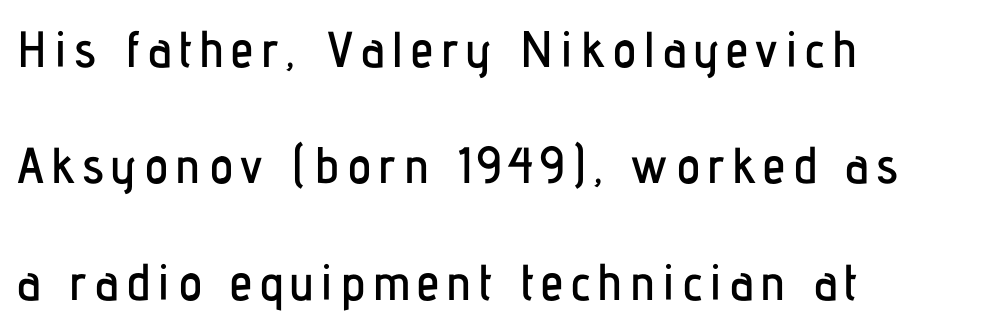
Look at the bottom of the vertical strokes: they stop flat, with no serifs. Has an underline been added? It has not. The letters advance in unequal steps, a hallmark of proportional type. Notice the wide empty band between every row — that's loose leading. Ascenders rise straight up at ninety degrees.
